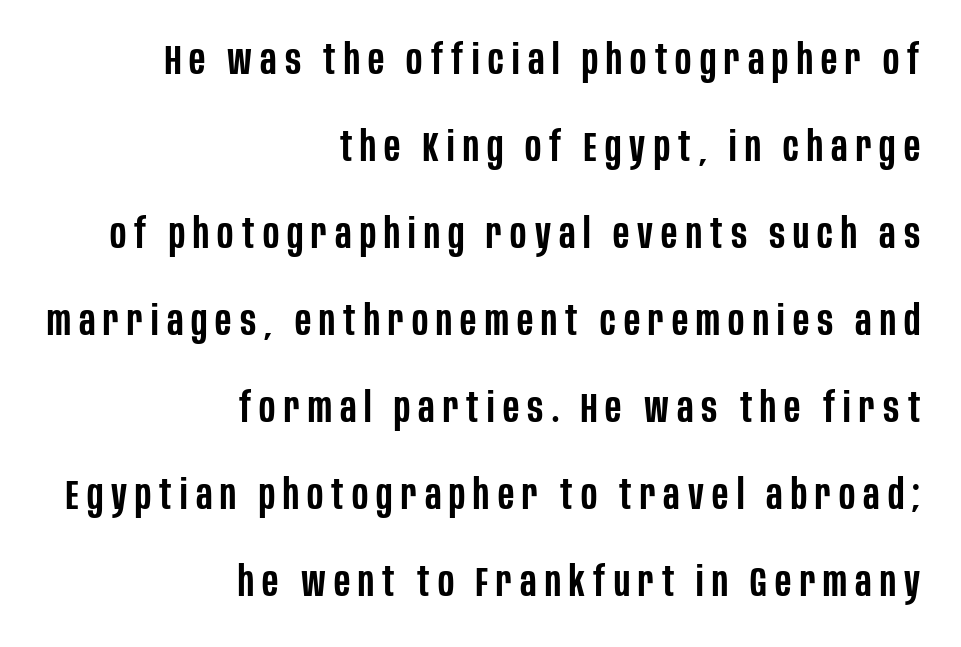
{"serif": "no", "italic": "no", "bold": "semi", "weight": "semibold", "width": "condensed", "stroke_contrast": "low", "x_height": "large", "monospaced": "no", "underline": "no", "align": "right", "line_spacing": "loose", "line_spacing_ratio": 2.12, "letter_spacing": "wide", "letter_spacing_em": 0.2, "glyph_px": 41}
